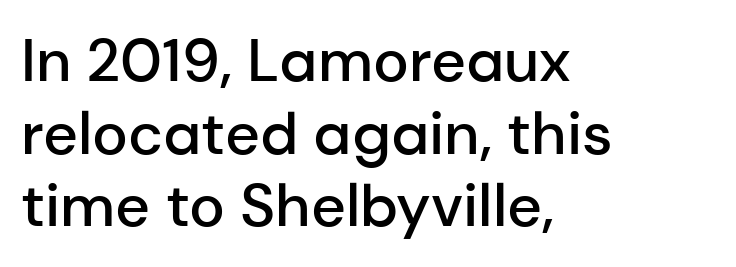
The image shows 60 px semibold sans-serif type, upright; set left-aligned, line spacing 1.21x, normal letter spacing, not underlined; low stroke contrast and a medium x-height.
